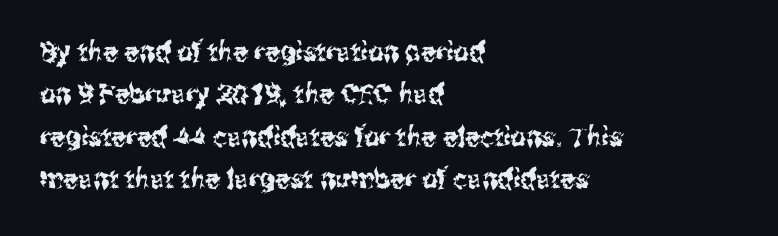
Q: Is the text italic (slanted)? A: No, it is upright.
Q: Is the text underlined? A: No.
Q: How is the paragraph aligned? A: Left-aligned.
Q: Is the spacing between letters normal or unusually wide? A: Normal.
Q: Is the spacing between lines tight, normal or loose? A: Normal.
